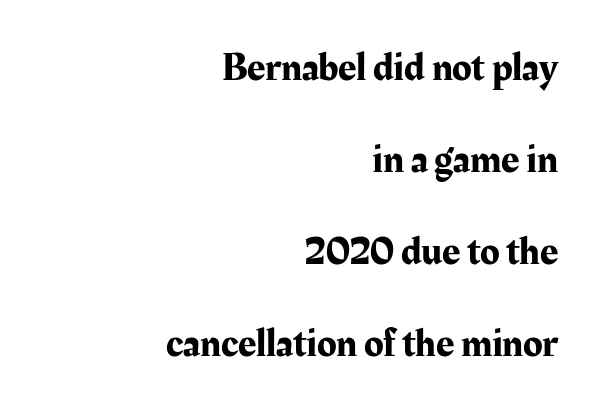
The image shows 40 px serif type, upright; set right-aligned, loose line spacing (2.3x), normal letter spacing, not underlined; medium stroke contrast and a medium x-height.
